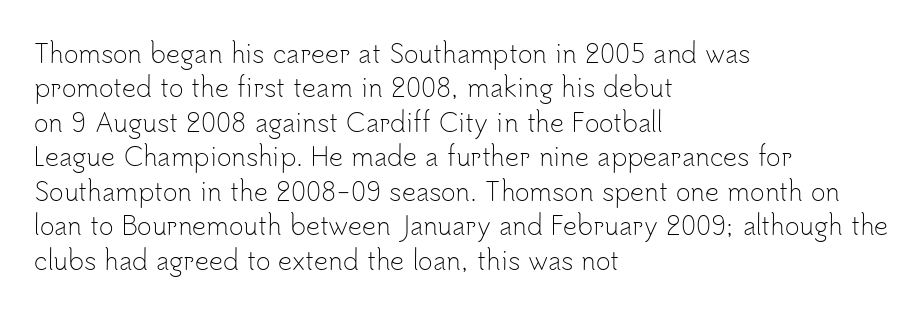
The image shows 25 px text type, upright; set left-aligned, normal line spacing (1.38x), normal letter spacing, not underlined.
